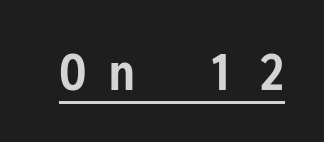
Q: Is the text bold? A: Yes.
Q: Is the text italic (slanted)? A: No, it is upright.
Q: Is the typeface a serif or a sans-serif typeface? A: Sans-serif.
Q: Is the text underlined? A: Yes.
Q: Is the spacing between letters normal or unusually wide? A: Unusually wide.
Q: Width (condensed, normal, or wide)? A: Condensed.
Q: Stroke contrast? A: Low.
Q: x-height? A: Medium.
Q: Monospaced? A: Yes.
